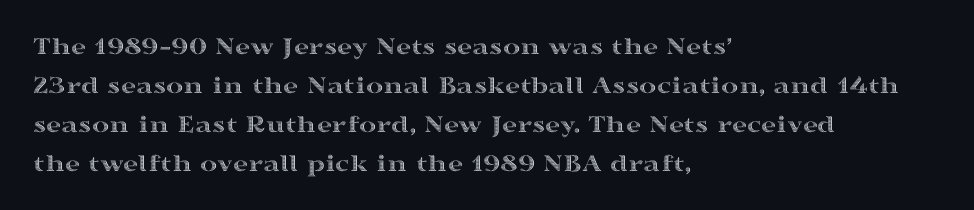
Q: Is the text italic (slanted)? A: No, it is upright.
Q: Is the text underlined? A: No.
Q: How is the paragraph aligned? A: Left-aligned.
Q: Is the spacing between letters normal or unusually wide? A: Normal.
Q: Is the spacing between lines tight, normal or loose? A: Normal.
